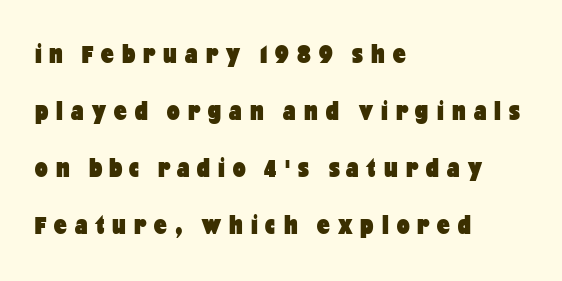
{"serif": "no", "italic": "no", "bold": "yes", "weight": "heavy", "width": "condensed", "stroke_contrast": "low", "x_height": "medium", "monospaced": "no", "underline": "no", "align": "left", "line_spacing": "loose", "line_spacing_ratio": 2.03, "letter_spacing": "wide", "letter_spacing_em": 0.29, "glyph_px": 28}
